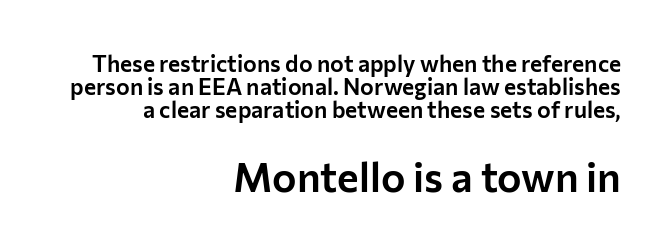
The image shows 41 px sans-serif type, upright; set right-aligned, tight line spacing (1.0x), normal letter spacing, not underlined; the second (bottom) block is 1.78x larger; low stroke contrast and a medium x-height.
